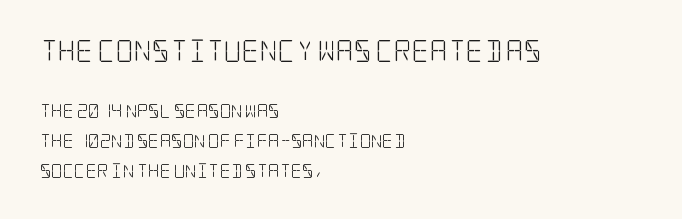
Observe the ordinary spacing: letters are neighbours, not strangers. The glyphs are unaccompanied by any horizontal stroke below them. Does the bottom block carry the larger type? No, the top block does. Quick note: not italic, upright.
